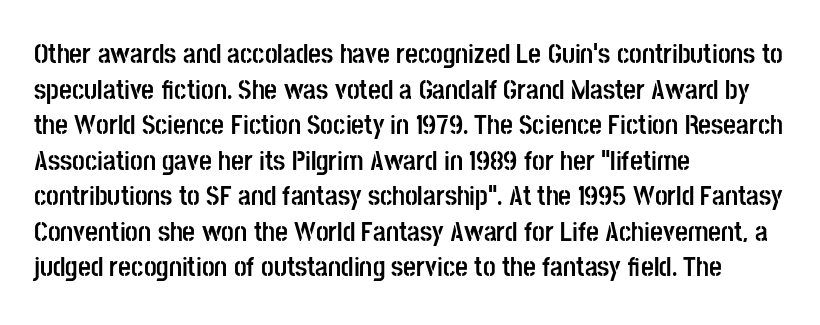
Q: Is the text bold? A: Yes.
Q: Is the text italic (slanted)? A: No, it is upright.
Q: Is the typeface a serif or a sans-serif typeface? A: Sans-serif.
Q: Is the text underlined? A: No.
Q: How is the paragraph aligned? A: Left-aligned.
Q: Is the spacing between letters normal or unusually wide? A: Normal.
Q: Is the spacing between lines tight, normal or loose? A: Normal.
Q: Width (condensed, normal, or wide)? A: Condensed.
Q: Stroke contrast? A: Low.
Q: x-height? A: Large.
Q: Monospaced? A: No.
